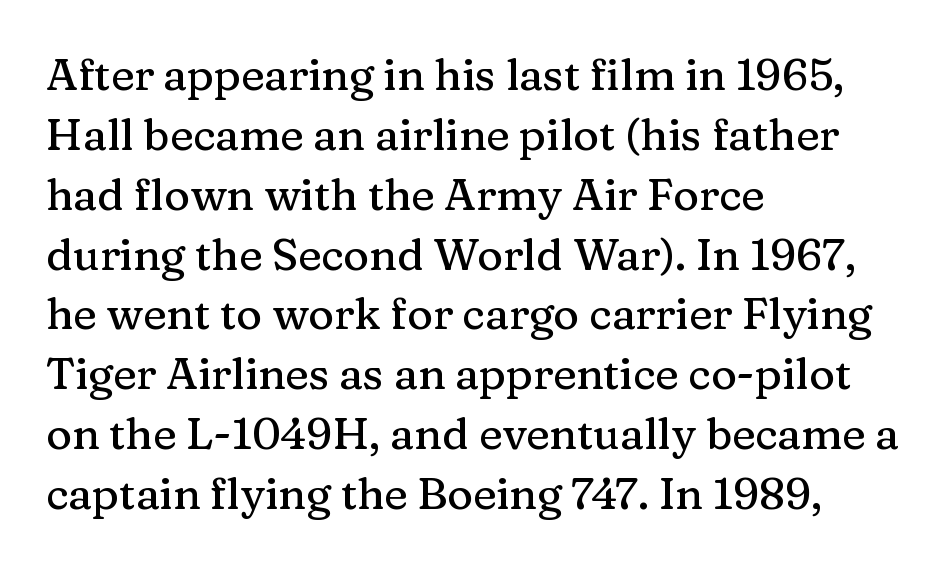
Q: Is the text italic (slanted)? A: No, it is upright.
Q: Is the typeface a serif or a sans-serif typeface? A: Serif.
Q: Is the text underlined? A: No.
Q: How is the paragraph aligned? A: Left-aligned.
Q: Is the spacing between letters normal or unusually wide? A: Normal.
Q: Is the spacing between lines tight, normal or loose? A: Normal.
Q: Width (condensed, normal, or wide)? A: Normal.
Q: Stroke contrast? A: Medium.
Q: x-height? A: Medium.
Q: Monospaced? A: No.
